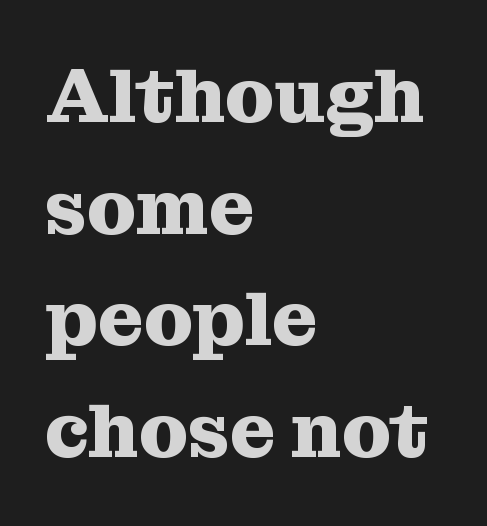
What stands out about the letter spacing? Nothing — it is the standard amount. The letters stand straight up with perfectly vertical stems. Varying glyph widths throughout — classic text-font behaviour. The lines sit at an ordinary, default distance from one another. The rendering shows small feet on the letterforms — a serif design.
